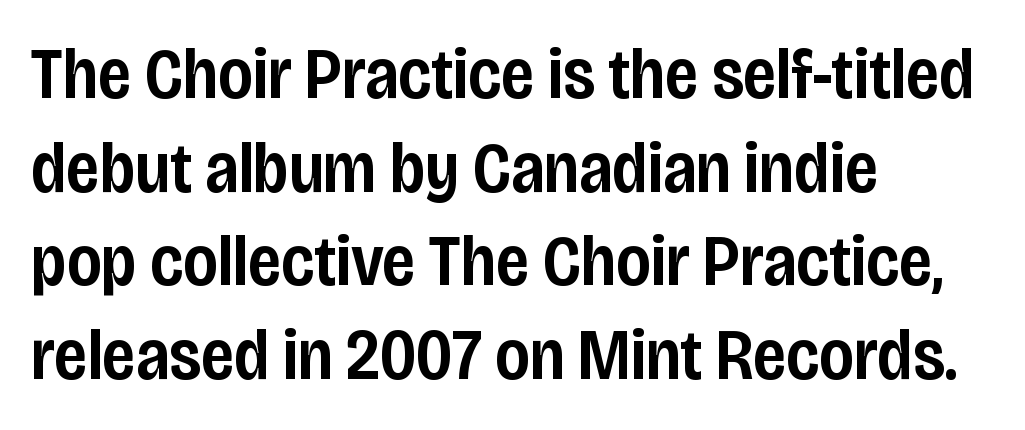
The image shows 72 px semibold, condensed sans-serif type, upright; set left-aligned, normal line spacing (1.3x), normal letter spacing, not underlined; low stroke contrast and a large x-height.
